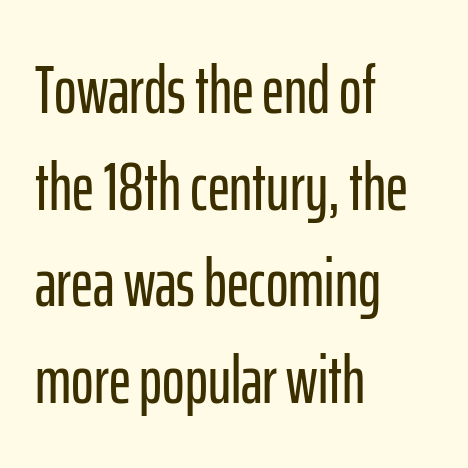
Q: Is the text italic (slanted)? A: No, it is upright.
Q: Is the typeface a serif or a sans-serif typeface? A: Sans-serif.
Q: Is the text underlined? A: No.
Q: How is the paragraph aligned? A: Left-aligned.
Q: Is the spacing between letters normal or unusually wide? A: Normal.
Q: Is the spacing between lines tight, normal or loose? A: Normal.
Q: Width (condensed, normal, or wide)? A: Condensed.
Q: Stroke contrast? A: Low.
Q: x-height? A: Medium.
Q: Monospaced? A: No.
